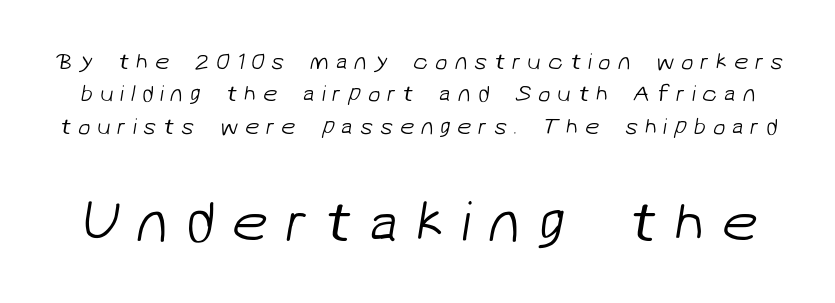
Type style note: lacks serifs. Heaviness? Minimal to ordinary, like unemphasized prose. Vertical spacing — default. A typesetter would call this heavily tracked-out type. The more generous point size was reserved for the lower chunk.
